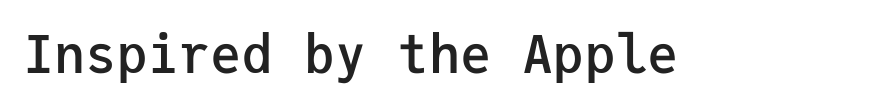
The image shows 52 px semibold sans-serif type, upright, monospaced; set normal letter spacing, not underlined; low stroke contrast and a medium x-height.
